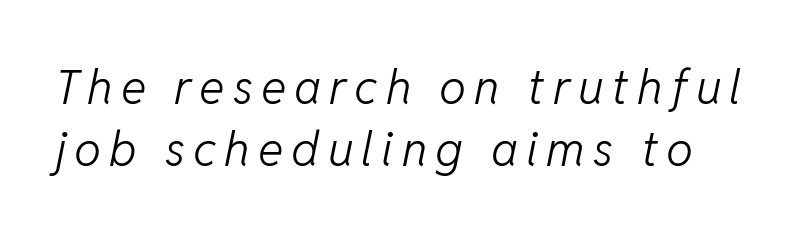
{"italic": "yes", "lean": "right", "slant_degrees": 11, "bold": "no", "weight": "light", "width": "normal", "stroke_contrast": "low", "x_height": "medium", "monospaced": "no", "underline": "no", "line_spacing": "normal", "line_spacing_ratio": 1.29, "glyph_px": 48}
